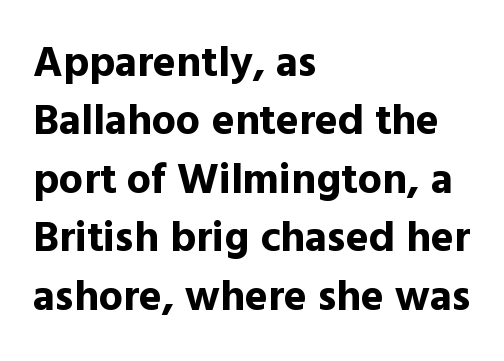
Q: Is the text bold? A: Yes.
Q: Is the text italic (slanted)? A: No, it is upright.
Q: Is the typeface a serif or a sans-serif typeface? A: Sans-serif.
Q: Is the text underlined? A: No.
Q: How is the paragraph aligned? A: Left-aligned.
Q: Is the spacing between letters normal or unusually wide? A: Normal.
Q: Is the spacing between lines tight, normal or loose? A: Normal.
Q: Width (condensed, normal, or wide)? A: Normal.
Q: x-height? A: Medium.
Q: Monospaced? A: No.
